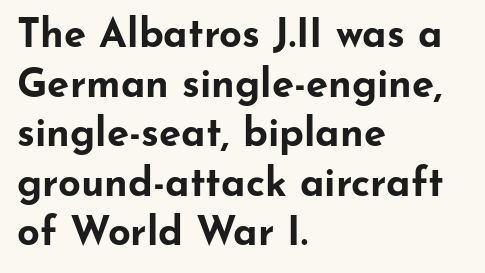
The image shows 40 px bold, wide sans-serif type, upright; set left-aligned, line spacing 1.24x, normal letter spacing, not underlined; low stroke contrast and a small x-height.
